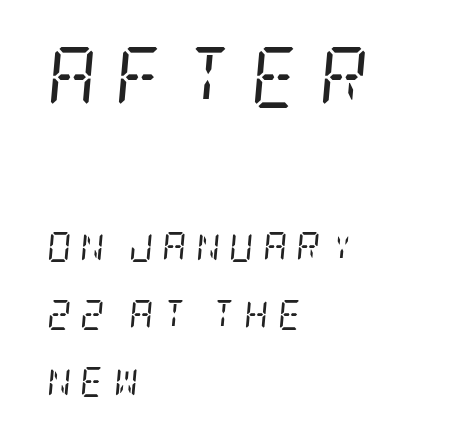
Honestly, the rows look like they've been pulled way apart. Look at the tracking — it's clearly loosened, letters drifting apart. Size hierarchy here favors the leading block over the trailing one. The face used here has a pronounced slope to its letters. Words float on clear page, feet unadorned.
